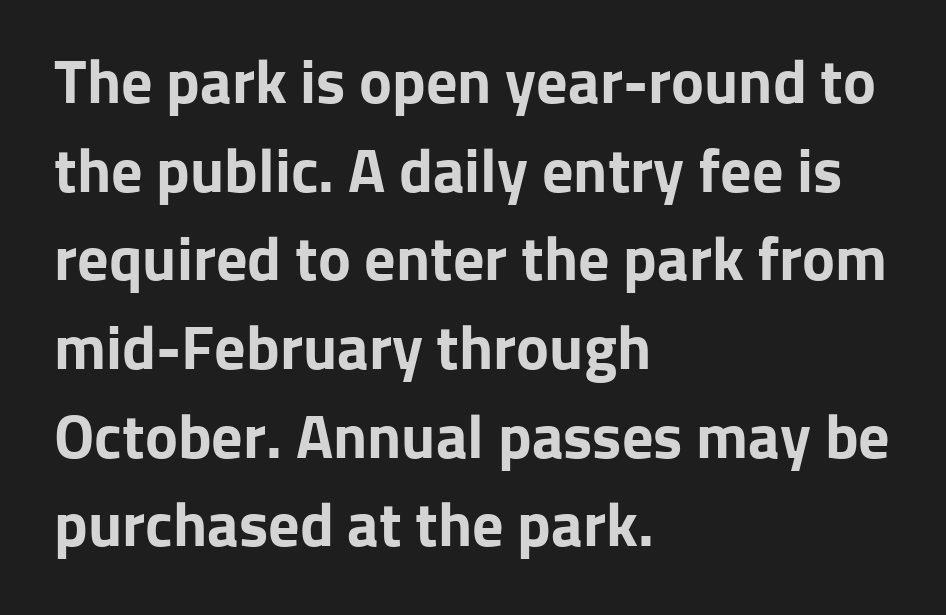
Q: Is the text bold? A: Yes.
Q: Is the text italic (slanted)? A: No, it is upright.
Q: Is the typeface a serif or a sans-serif typeface? A: Sans-serif.
Q: Is the text underlined? A: No.
Q: How is the paragraph aligned? A: Left-aligned.
Q: Is the spacing between letters normal or unusually wide? A: Normal.
Q: Is the spacing between lines tight, normal or loose? A: Normal.
Q: Width (condensed, normal, or wide)? A: Normal.
Q: Stroke contrast? A: Low.
Q: x-height? A: Medium.
Q: Monospaced? A: No.
